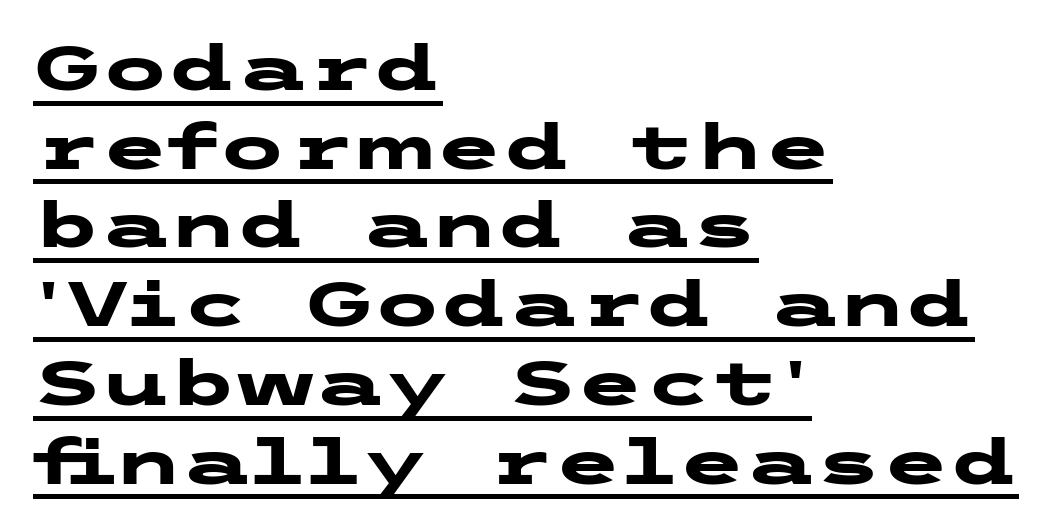
Q: Is the text bold? A: Yes.
Q: Is the text italic (slanted)? A: No, it is upright.
Q: Is the typeface a serif or a sans-serif typeface? A: Sans-serif.
Q: Is the text underlined? A: Yes.
Q: How is the paragraph aligned? A: Left-aligned.
Q: Is the spacing between letters normal or unusually wide? A: Normal.
Q: Is the spacing between lines tight, normal or loose? A: Normal.
Q: Width (condensed, normal, or wide)? A: Wide.
Q: Stroke contrast? A: Low.
Q: x-height? A: Medium.
